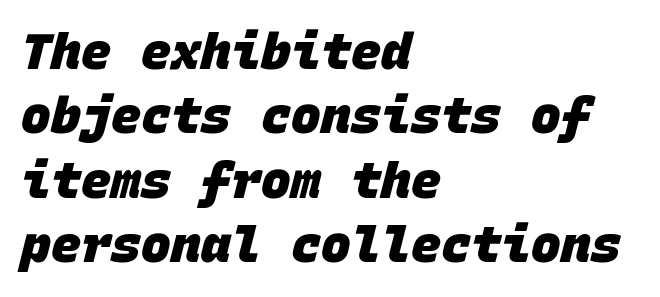
The image shows 50 px heavy sans-serif type, monospaced; set left-aligned, normal line spacing (1.29x), normal letter spacing, not underlined; low stroke contrast and a large x-height.
